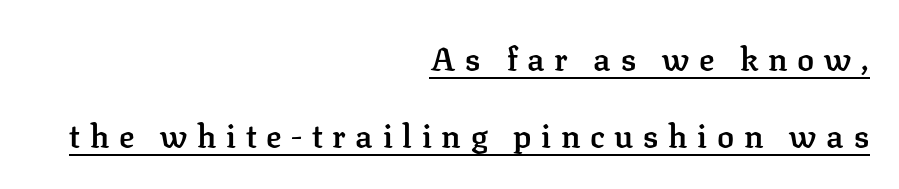
{"serif": "yes", "italic": "no", "bold": "semi", "weight": "semibold", "width": "normal", "stroke_contrast": "low", "x_height": "medium", "monospaced": "no", "underline": "yes", "align": "right", "line_spacing": "loose", "line_spacing_ratio": 2.41, "letter_spacing": "wide", "letter_spacing_em": 0.3, "glyph_px": 32}
